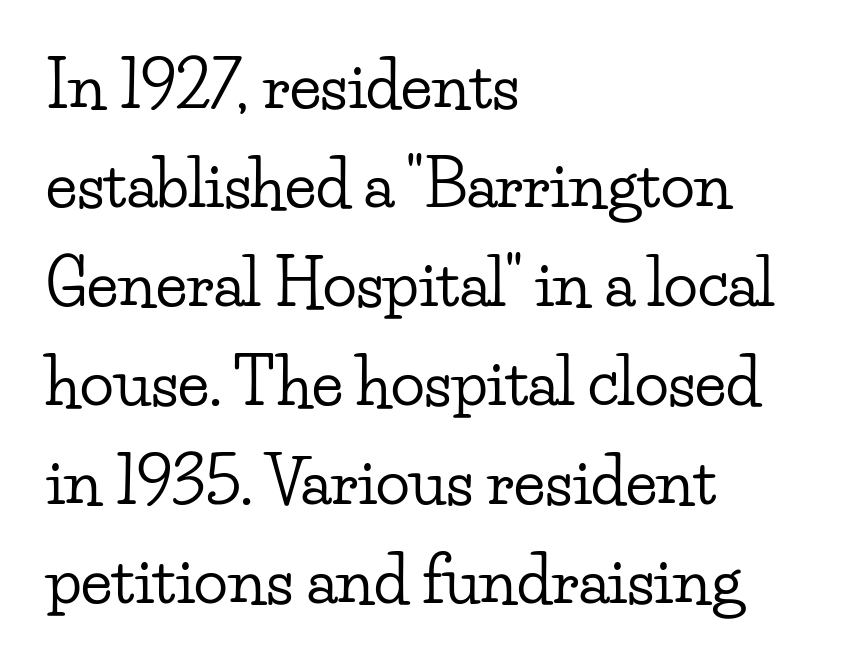
Q: Is the text italic (slanted)? A: No, it is upright.
Q: Is the typeface a serif or a sans-serif typeface? A: Serif.
Q: Is the text underlined? A: No.
Q: How is the paragraph aligned? A: Left-aligned.
Q: Is the spacing between letters normal or unusually wide? A: Normal.
Q: Is the spacing between lines tight, normal or loose? A: Normal.
Q: Width (condensed, normal, or wide)? A: Wide.
Q: Stroke contrast? A: Low.
Q: x-height? A: Small.
Q: Monospaced? A: No.
